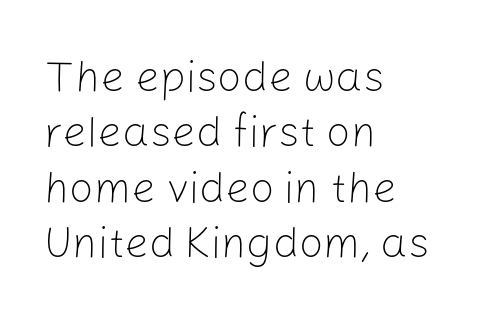
Here the designer chose a conventional face with non-uniform glyph widths. Students, observe: this is what conventionally led text looks like. Type style note: lacks serifs. Glyph-to-glyph distance matches everyday printed text. Teacher's note: observe the even left margin — that is flush-left alignment. Unbolded letterforms with no extra heft.
